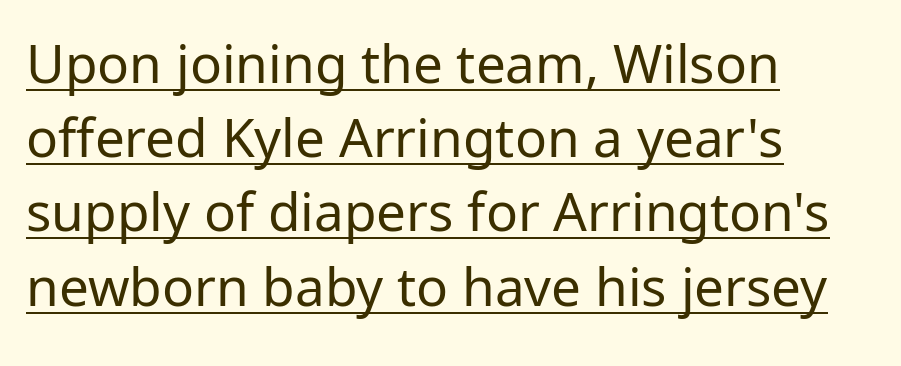
The image shows 53 px regular-weight sans-serif type, upright; set left-aligned, normal line spacing (1.4x), normal letter spacing, underlined; low stroke contrast and a medium x-height.
